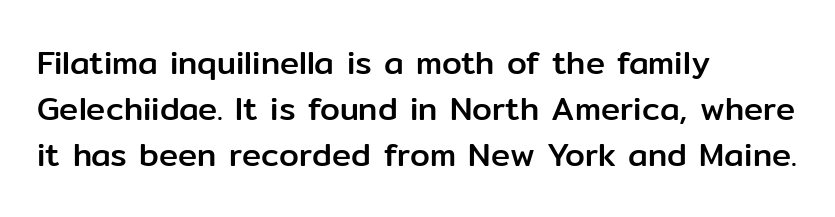
{"serif": "no", "italic": "no", "width": "normal", "stroke_contrast": "low", "x_height": "medium", "monospaced": "no", "underline": "no", "align": "left", "line_spacing": "normal", "line_spacing_ratio": 1.43, "letter_spacing": "normal", "letter_spacing_em": 0.0, "glyph_px": 32}
